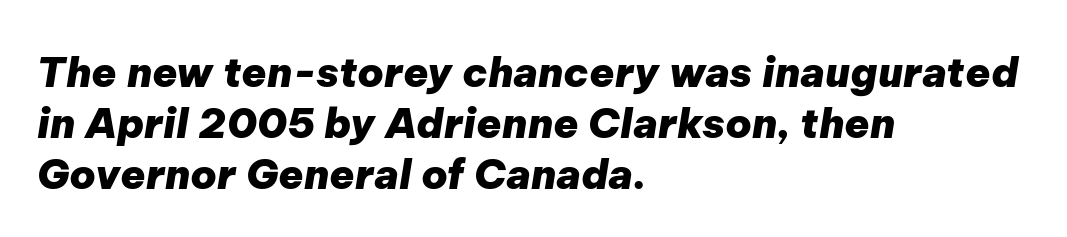
{"italic": "yes", "lean": "right", "slant_degrees": 9, "bold": "yes", "weight": "heavy", "width": "normal", "stroke_contrast": "low", "x_height": "medium", "monospaced": "no", "underline": "no", "align": "left", "line_spacing_ratio": 1.24, "letter_spacing": "normal", "letter_spacing_em": 0.0, "glyph_px": 41}
